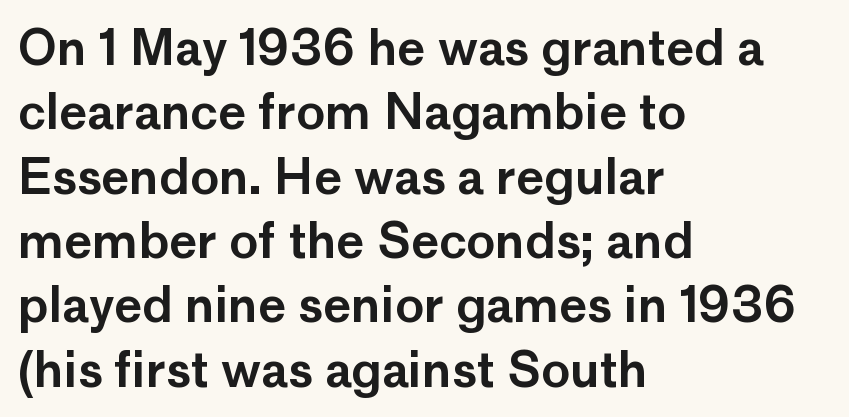
Q: Is the text italic (slanted)? A: No, it is upright.
Q: Is the typeface a serif or a sans-serif typeface? A: Sans-serif.
Q: Is the text underlined? A: No.
Q: How is the paragraph aligned? A: Left-aligned.
Q: Is the spacing between letters normal or unusually wide? A: Normal.
Q: Is the spacing between lines tight, normal or loose? A: Normal.
Q: Width (condensed, normal, or wide)? A: Normal.
Q: Stroke contrast? A: Low.
Q: x-height? A: Medium.
Q: Monospaced? A: No.
